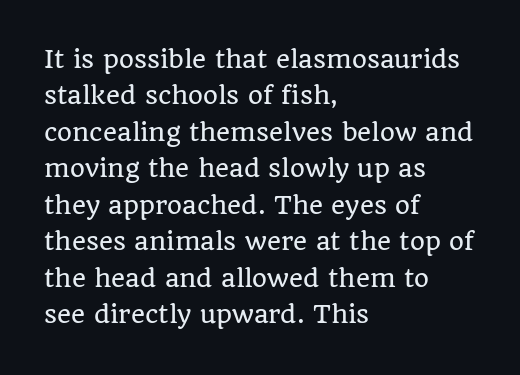
Q: Is the text italic (slanted)? A: No, it is upright.
Q: Is the text underlined? A: No.
Q: How is the paragraph aligned? A: Left-aligned.
Q: Is the spacing between letters normal or unusually wide? A: Normal.
Q: Is the spacing between lines tight, normal or loose? A: Normal.
